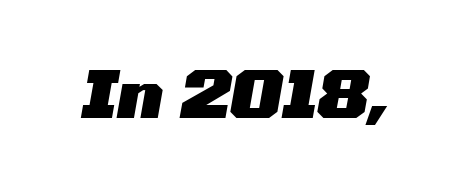
Honestly, there is no underline to notice here at all. These lines keep a tight, regular rhythm from letter to letter. Emphasis by weight is at full strength: bold. Looks like regular typesetting: each glyph gets only the width it needs. The face used here has a pronounced slope to its letters.
